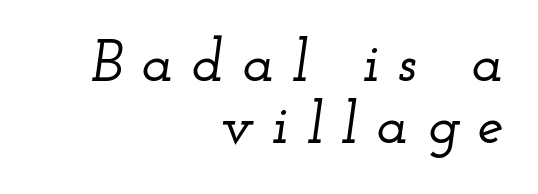
The gaps between neighbouring characters are conspicuously large. The compositor pushed each line to the right boundary. A typesetter would call this proportional, since set widths differ per character. Does the leading feel generous? Not at all — it's pinched.
